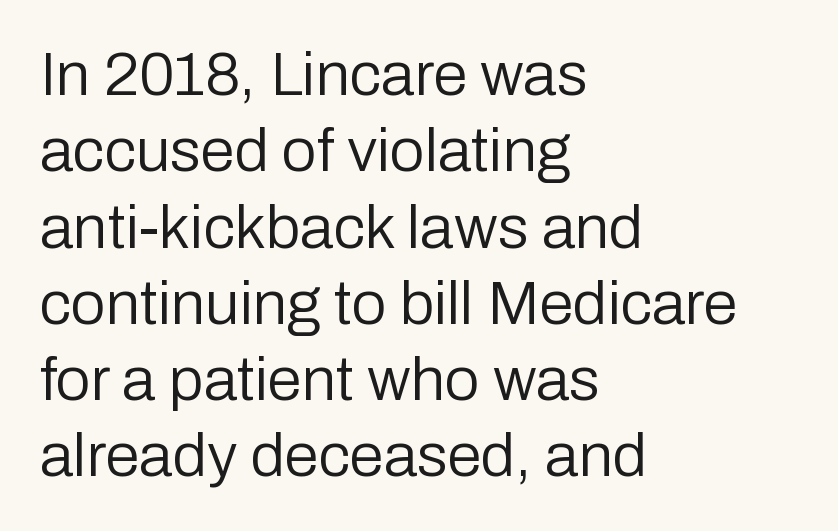
The image shows 62 px regular-weight sans-serif type, upright; set left-aligned, line spacing 1.23x, normal letter spacing, not underlined; low stroke contrast and a medium x-height.
